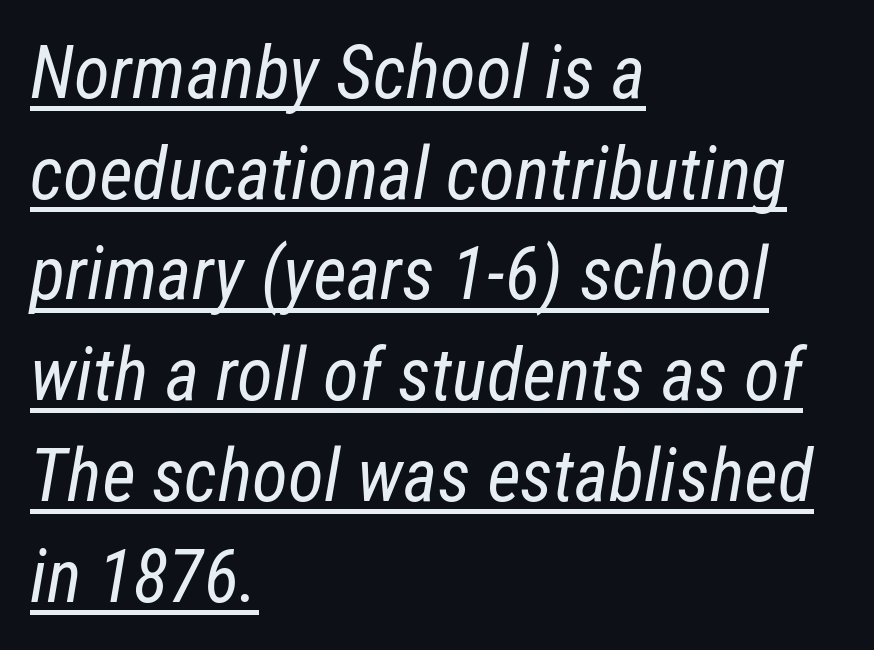
{"italic": "yes", "lean": "right", "slant_degrees": 12, "bold": "no", "weight": "regular", "width": "condensed", "stroke_contrast": "low", "x_height": "medium", "monospaced": "no", "underline": "yes", "align": "left", "line_spacing": "normal", "line_spacing_ratio": 1.38, "letter_spacing": "normal", "letter_spacing_em": 0.0, "glyph_px": 73}
